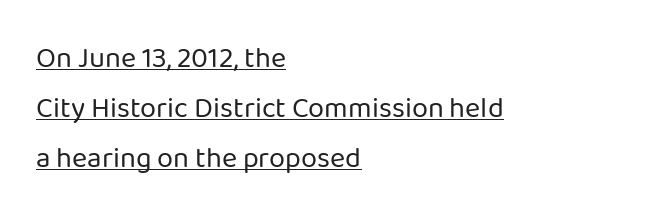
Think of a printed novel: that variable character pitch is what you see here. Emphasis is given by a line drawn under the lettering. Type style note: lacks serifs. The letters look calm and open, with moderate or lighter stems. Letter spacing: default.
